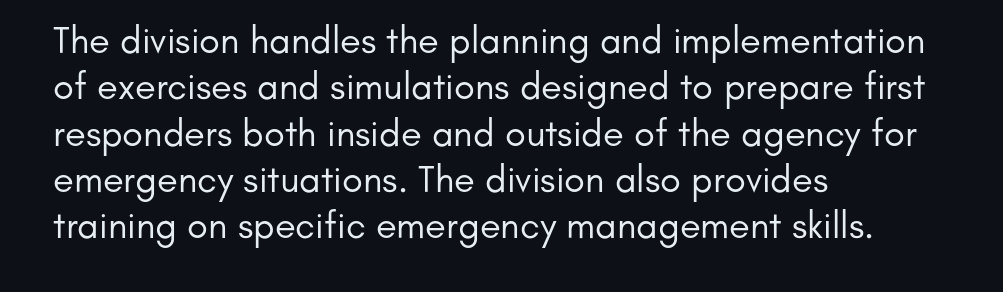
The image shows 38 px regular-weight sans-serif type, upright; set left-aligned, line spacing 1.22x, normal letter spacing, not underlined; low stroke contrast and a small x-height.
